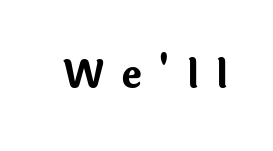
Q: Is the text bold? A: Yes.
Q: Is the text italic (slanted)? A: No, it is upright.
Q: Is the typeface a serif or a sans-serif typeface? A: Sans-serif.
Q: Is the text underlined? A: No.
Q: Is the spacing between letters normal or unusually wide? A: Unusually wide.
Q: Width (condensed, normal, or wide)? A: Normal.
Q: Stroke contrast? A: Low.
Q: x-height? A: Medium.
Q: Monospaced? A: No.
